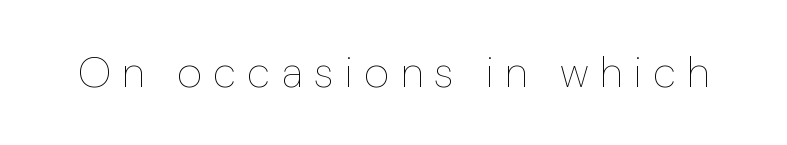
Q: Is the text bold? A: No.
Q: Is the text italic (slanted)? A: No, it is upright.
Q: Is the text underlined? A: No.
Q: Is the spacing between letters normal or unusually wide? A: Unusually wide.
Q: Width (condensed, normal, or wide)? A: Normal.
Q: Stroke contrast? A: Low.
Q: x-height? A: Medium.
Q: Monospaced? A: No.
